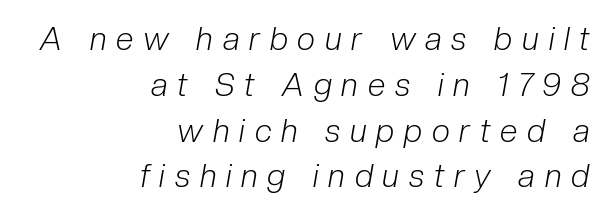
Short note: letters widely spaced. Spacing verdict: proportional, widths tailored to each character. You can tell it's italic because the verticals aren't actually vertical. Plain, unruled lines of type. The rows are spaced the way most documents space them.
